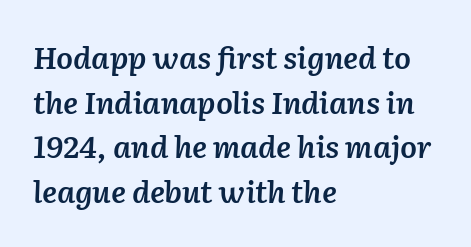
Caption: standard tracking, unaltered. Its strokes are somewhat broadened, the hallmark of semibold type. How would I describe the line gaps? Plain and ordinary. There's an unmistakable incline to the writing here. Spacing verdict: proportional, widths tailored to each character. Does the copy run flush right? No — it runs flush left.
